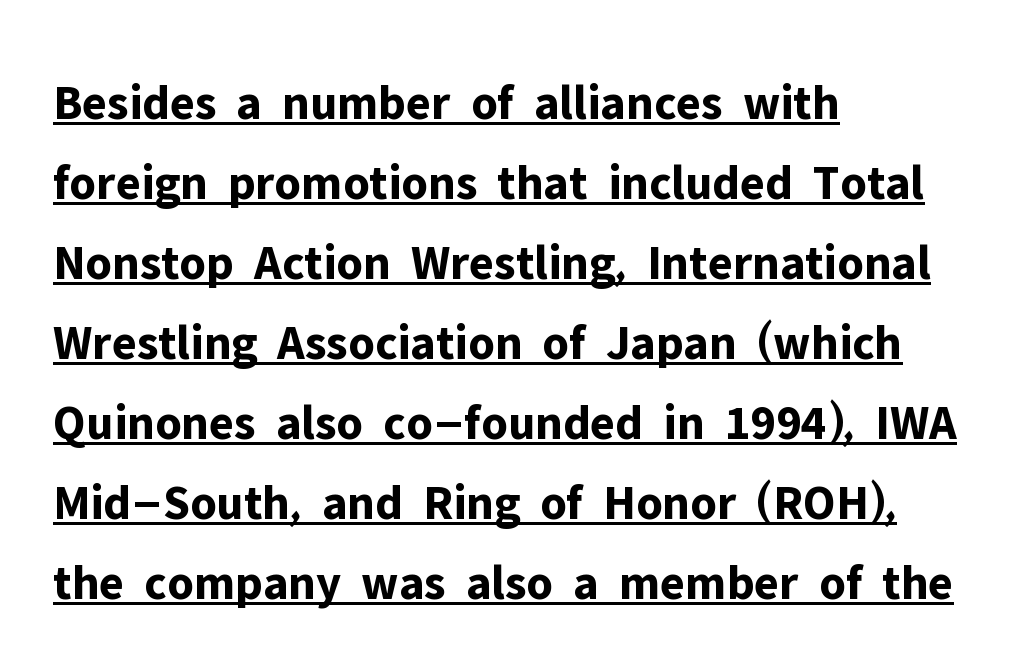
{"serif": "no", "italic": "no", "bold": "yes", "weight": "bold", "width": "normal", "stroke_contrast": "low", "x_height": "medium", "monospaced": "no", "underline": "yes", "align": "left", "line_spacing": "normal", "line_spacing_ratio": 1.6, "letter_spacing": "normal", "letter_spacing_em": 0.0, "glyph_px": 50}
